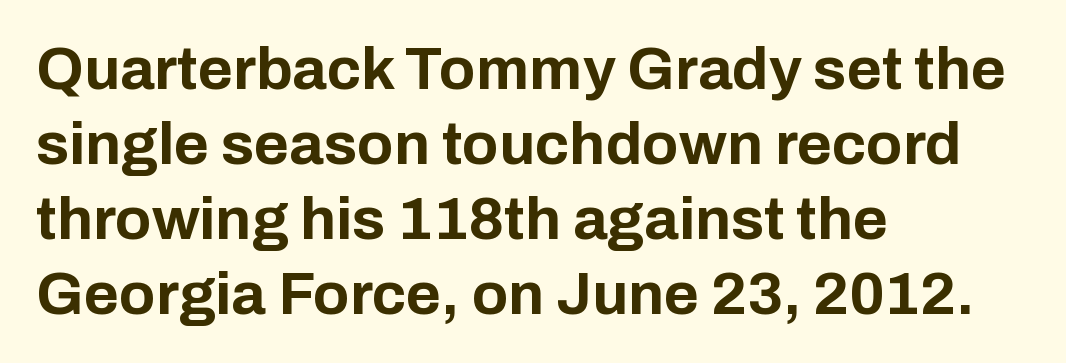
{"serif": "no", "italic": "no", "bold": "yes", "weight": "bold", "width": "normal", "stroke_contrast": "low", "x_height": "medium", "monospaced": "no", "underline": "no", "align": "left", "line_spacing": "normal", "line_spacing_ratio": 1.25, "letter_spacing": "normal", "letter_spacing_em": 0.0, "glyph_px": 60}
